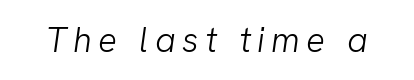
Each stroke keeps to a modest, everyday thickness or less. Descender tails drop into unmarked territory. The face used here is a sans, in the tradition of grotesques and geometrics. Here the designer chose a conventional face with non-uniform glyph widths.
